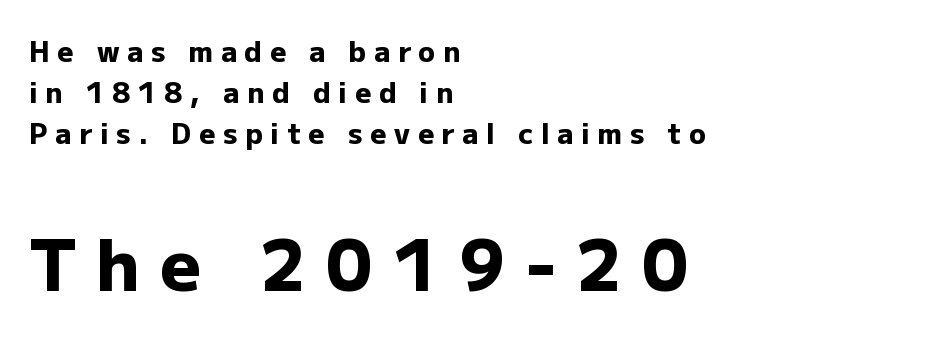
Q: Is the text bold? A: Yes.
Q: Is the text italic (slanted)? A: No, it is upright.
Q: Is the typeface a serif or a sans-serif typeface? A: Sans-serif.
Q: Is the text underlined? A: No.
Q: How is the paragraph aligned? A: Left-aligned.
Q: Is the spacing between letters normal or unusually wide? A: Unusually wide.
Q: Is the spacing between lines tight, normal or loose? A: Normal.
Q: Which block of text is set in a larger size, the first (top) or the second (bottom)? A: The second (bottom) one.
Q: Width (condensed, normal, or wide)? A: Normal.
Q: Stroke contrast? A: Low.
Q: x-height? A: Medium.
Q: Monospaced? A: No.
